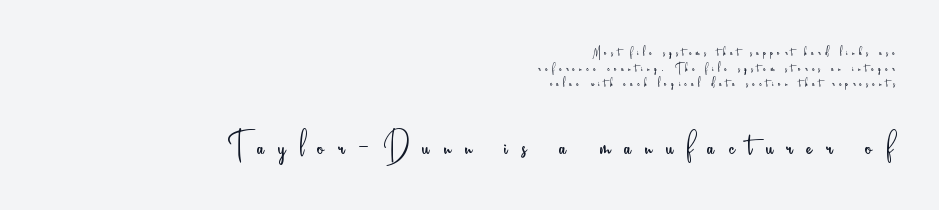
Q: Is the text bold? A: No.
Q: Is the typeface a serif or a sans-serif typeface? A: Sans-serif.
Q: Is the text underlined? A: No.
Q: How is the paragraph aligned? A: Right-aligned.
Q: Is the spacing between letters normal or unusually wide? A: Unusually wide.
Q: Is the spacing between lines tight, normal or loose? A: Tight.
Q: Which block of text is set in a larger size, the first (top) or the second (bottom)? A: The second (bottom) one.
Q: Width (condensed, normal, or wide)? A: Condensed.
Q: Stroke contrast? A: Low.
Q: x-height? A: Small.
Q: Monospaced? A: No.
